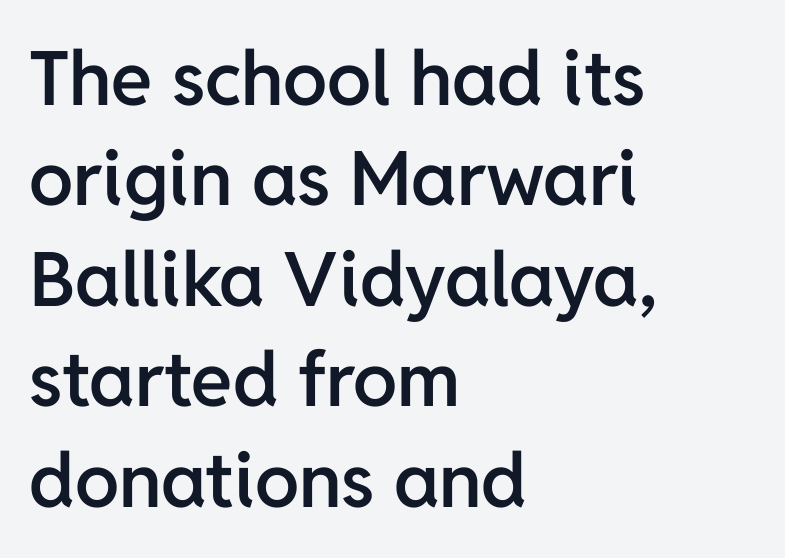
{"serif": "no", "italic": "no", "bold": "semi", "weight": "semibold", "width": "normal", "stroke_contrast": "low", "x_height": "medium", "monospaced": "no", "underline": "no", "align": "left", "line_spacing": "normal", "line_spacing_ratio": 1.34, "letter_spacing": "normal", "letter_spacing_em": 0.0, "glyph_px": 75}
